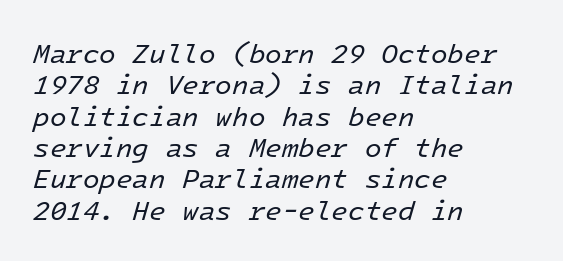
The image shows 27 px text type, italic (leaning right); set left-aligned, line spacing 1.16x, normal letter spacing, not underlined.
